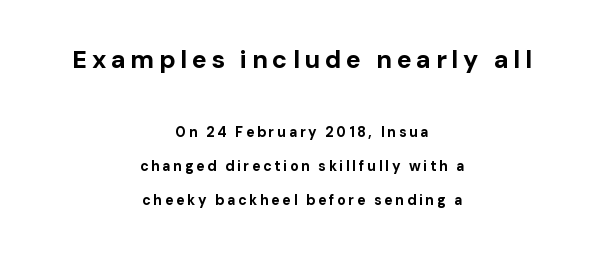
The image shows 25 px bold type, upright; set centered, loose line spacing (2.42x), not underlined; the first (top) block is 1.79x larger.
